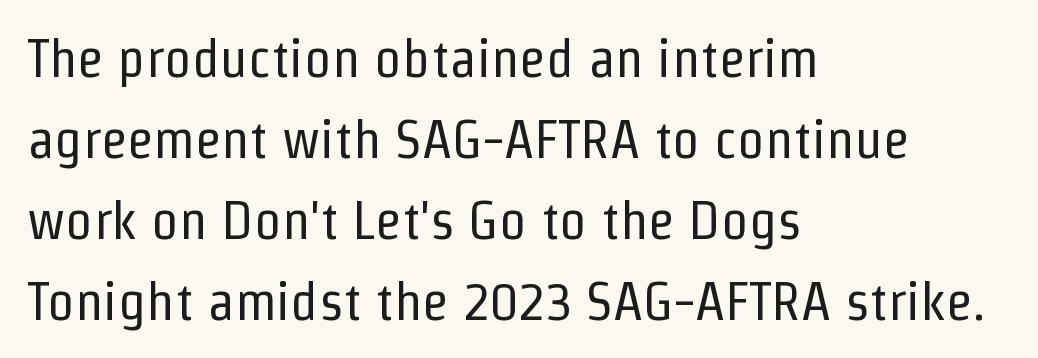
Caption: standard tracking, unaltered. Notice how the passage keeps a crisp vertical edge on the left only. The letters carry no serifs — their stems end cleanly without finishing strokes. The letters look calm and open, with moderate or lighter stems. The space between consecutive lines is moderate.
